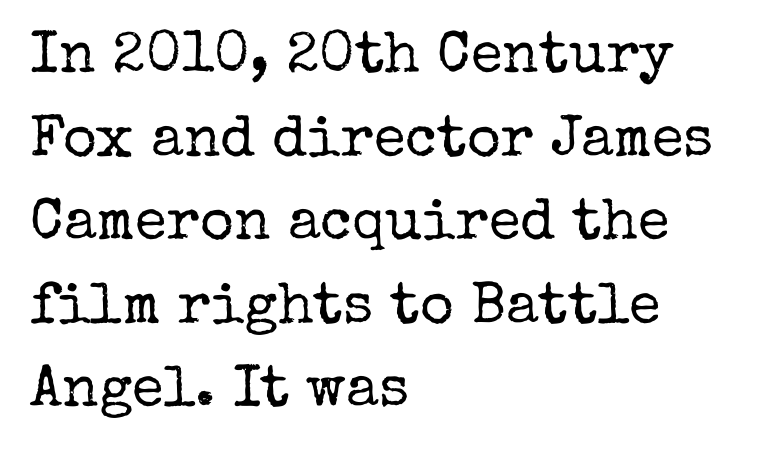
{"serif": "yes", "italic": "no", "bold": "no", "weight": "regular", "width": "normal", "stroke_contrast": "low", "x_height": "medium", "monospaced": "no", "underline": "no", "align": "left", "line_spacing": "normal", "line_spacing_ratio": 1.44, "letter_spacing": "normal", "letter_spacing_em": 0.0, "glyph_px": 58}
